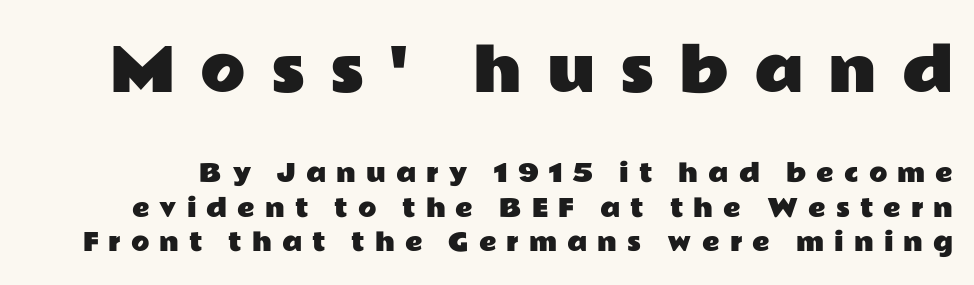
Which of the two is more prominent by size? The first, at the top. Examine the stroke ends and you'll find no serifs. The face used here is rendered with a markedly widened letterfit. The letters stand straight up with perfectly vertical stems.
